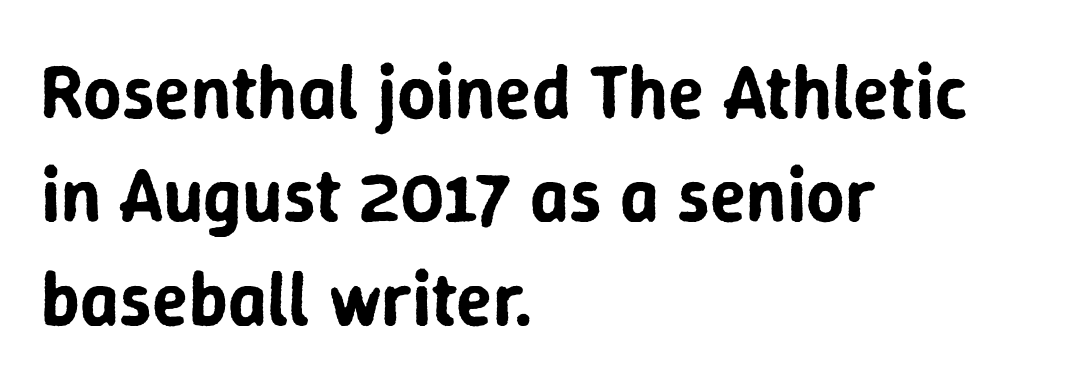
In terms of posture, this sample is upright. Any mark beneath the type? The region is blank. The font family rendered here belongs to the sans-serif group. A typesetter would call this leading conventional body-copy spacing. The rendering uses natural spacing where letterforms have individual widths.
